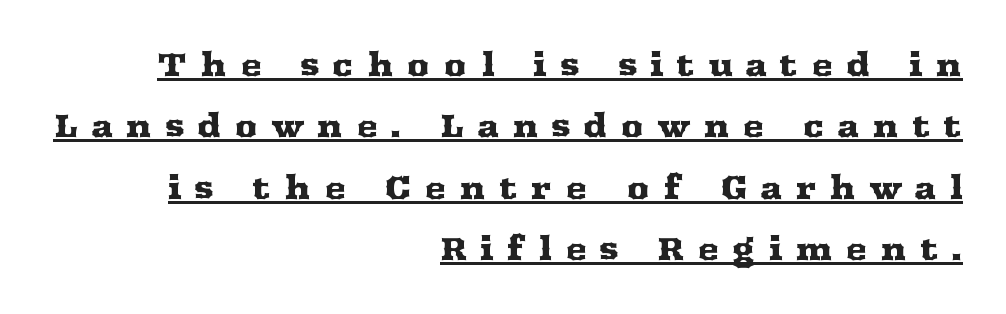
Q: Is the text italic (slanted)? A: No, it is upright.
Q: Is the typeface a serif or a sans-serif typeface? A: Serif.
Q: Is the text underlined? A: Yes.
Q: How is the paragraph aligned? A: Right-aligned.
Q: Is the spacing between letters normal or unusually wide? A: Unusually wide.
Q: Is the spacing between lines tight, normal or loose? A: Loose.
Q: Width (condensed, normal, or wide)? A: Wide.
Q: Stroke contrast? A: Medium.
Q: x-height? A: Medium.
Q: Monospaced? A: No.
